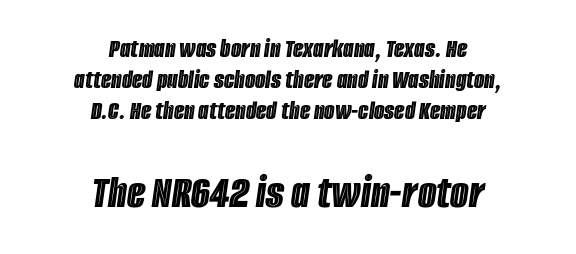
{"italic": "yes", "lean": "right", "slant_degrees": 8, "width": "condensed", "x_height": "large", "monospaced": "no", "underline": "no", "align": "center", "line_spacing": "tight", "line_spacing_ratio": 1.14, "letter_spacing": "normal", "letter_spacing_em": 0.0, "larger_block": "second", "size_ratio": 1.78, "glyph_px": 48}
